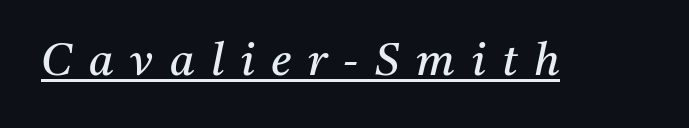
Q: Is the text bold? A: No.
Q: Is the text italic (slanted)? A: Yes, it leans right by about 11 degrees.
Q: Is the typeface a serif or a sans-serif typeface? A: Serif.
Q: Is the text underlined? A: Yes.
Q: Is the spacing between letters normal or unusually wide? A: Unusually wide.
Q: Width (condensed, normal, or wide)? A: Normal.
Q: Stroke contrast? A: Medium.
Q: x-height? A: Medium.
Q: Monospaced? A: No.
